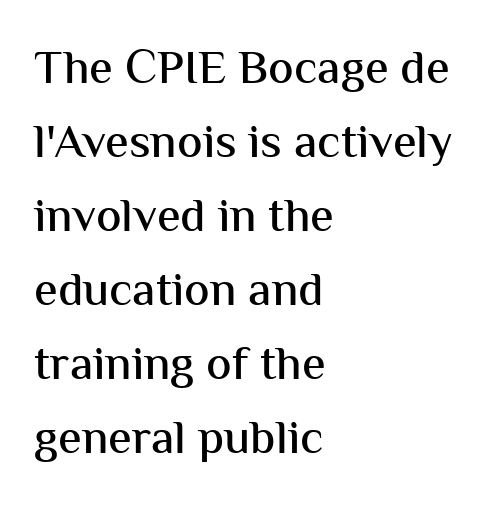
The image shows 48 px sans-serif type, upright; set left-aligned, normal line spacing (1.54x), normal letter spacing, not underlined; medium stroke contrast and a medium x-height.
